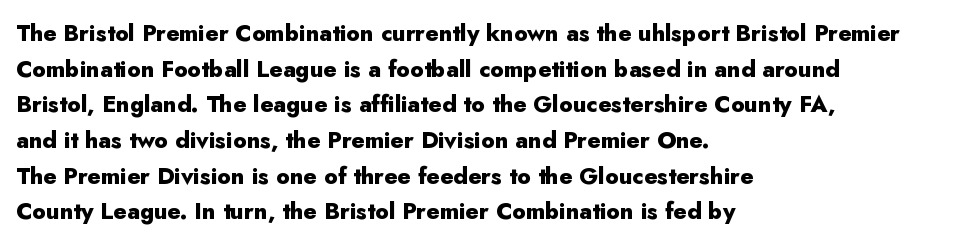
Is the block centered? No — it sits flush against the left margin. A full-strength bold gives these letters their thick strokes. The zone under the glyphs is completely vacant. This sample uses an upright cut, with every glyph sitting square on the baseline. The passage shown has conventional tracking throughout. The line-height multiplier appears to be the usual default.
